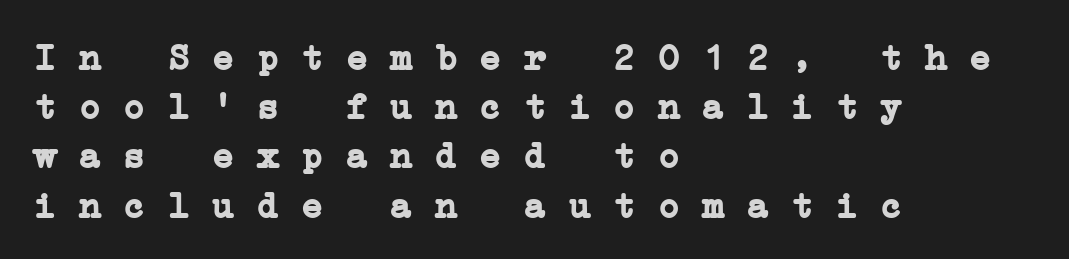
Caption: standard tracking, unaltered. What kind of face is this? One with serifs. Whoever set this chose a conventional vertical rhythm. Spacing verdict: monospaced, one width for all characters. Any mark beneath the type? The region is blank. The rendering uses a bold face; every stroke is thick and dark.
